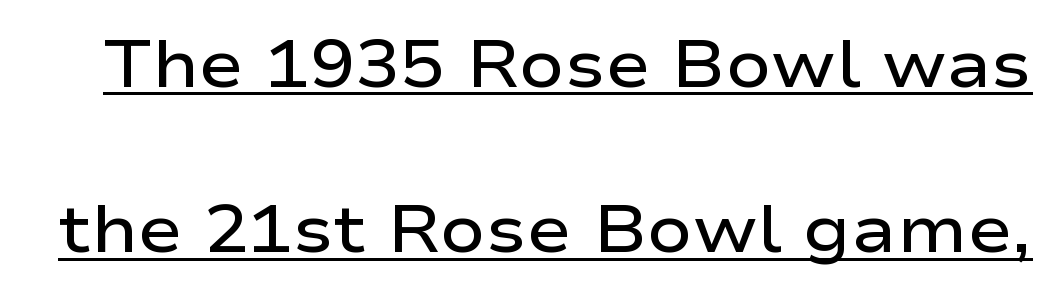
The image shows 67 px semibold, wide sans-serif type, upright; set loose line spacing (2.47x), normal letter spacing, underlined; low stroke contrast and a medium x-height.
